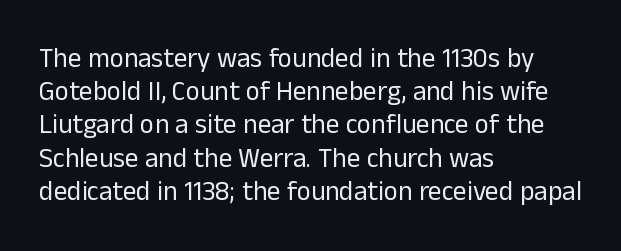
Q: Is the text bold? A: No.
Q: Is the text italic (slanted)? A: No, it is upright.
Q: Is the text underlined? A: No.
Q: How is the paragraph aligned? A: Left-aligned.
Q: Is the spacing between letters normal or unusually wide? A: Normal.
